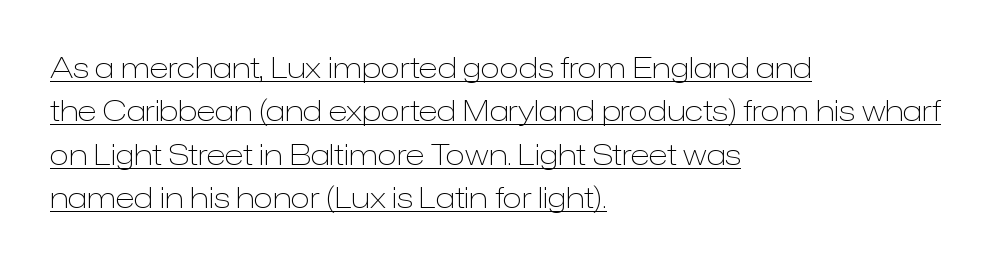
Nope, not italic — everything's standing straight. Reading down the block, your eye returns to a fixed left position each line. This rendering employs a face without finishing strokes, i.e., a sans-serif. Summary of weight: not heavy and not bold.
